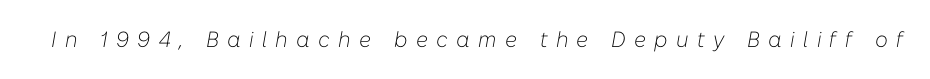
{"italic": "yes", "lean": "right", "slant_degrees": 10, "bold": "no", "underline": "no", "letter_spacing": "wide", "letter_spacing_em": 0.38, "glyph_px": 22}
